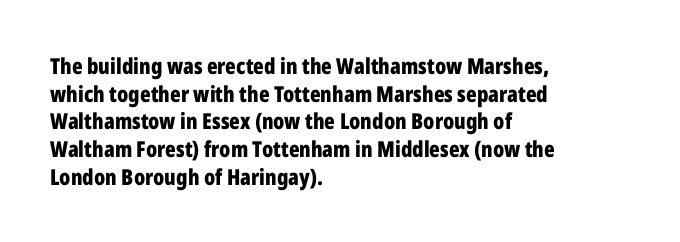
Q: Is the text bold? A: Yes.
Q: Is the text italic (slanted)? A: No, it is upright.
Q: Is the text underlined? A: No.
Q: How is the paragraph aligned? A: Left-aligned.
Q: Is the spacing between letters normal or unusually wide? A: Normal.
Q: Is the spacing between lines tight, normal or loose? A: Normal.
